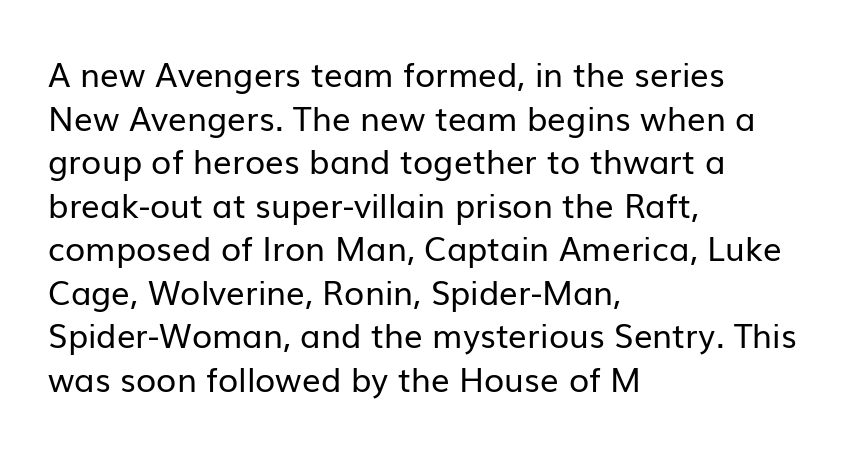
Q: Is the text bold? A: No.
Q: Is the text italic (slanted)? A: No, it is upright.
Q: Is the typeface a serif or a sans-serif typeface? A: Sans-serif.
Q: Is the text underlined? A: No.
Q: How is the paragraph aligned? A: Left-aligned.
Q: Is the spacing between letters normal or unusually wide? A: Normal.
Q: Is the spacing between lines tight, normal or loose? A: Normal.
Q: Width (condensed, normal, or wide)? A: Normal.
Q: Stroke contrast? A: Low.
Q: x-height? A: Medium.
Q: Monospaced? A: No.
